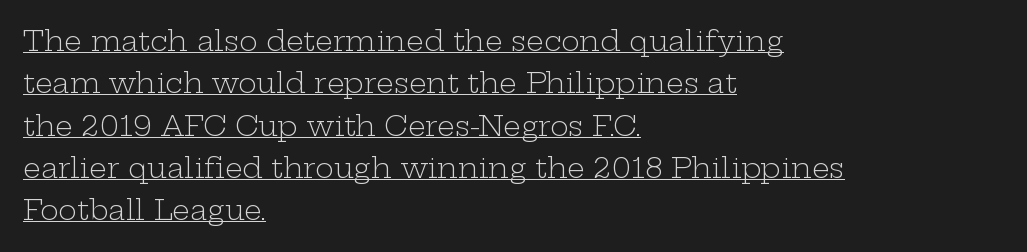
{"serif": "yes", "italic": "no", "bold": "no", "weight": "light", "width": "wide", "stroke_contrast": "low", "x_height": "medium", "monospaced": "no", "underline": "yes", "align": "left", "line_spacing": "normal", "line_spacing_ratio": 1.51, "letter_spacing": "normal", "letter_spacing_em": 0.0, "glyph_px": 28}
